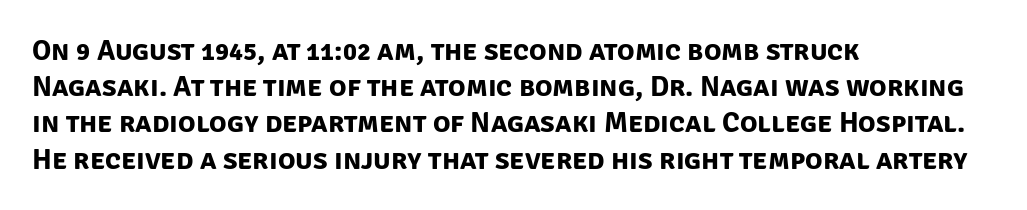
Note: no serifs on the glyphs. The face used here is proportionally spaced, like ordinary book or web type. Heavy-handed strokes throughout: this text is bold. Descenders are the only things crossing below the line. The paragraph has a hard left edge and a soft right edge.
